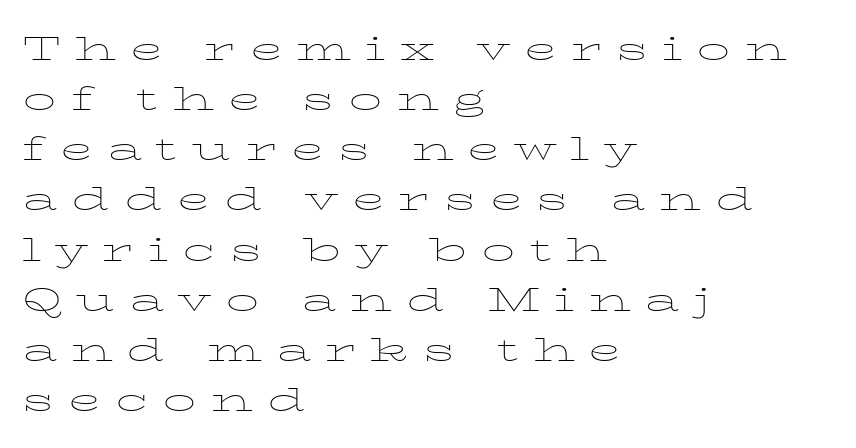
The image shows 33 px thin, wide serif type, upright; set left-aligned, normal line spacing (1.52x), unusually wide letter spacing (+0.42 em), not underlined; low stroke contrast and a medium x-height.
